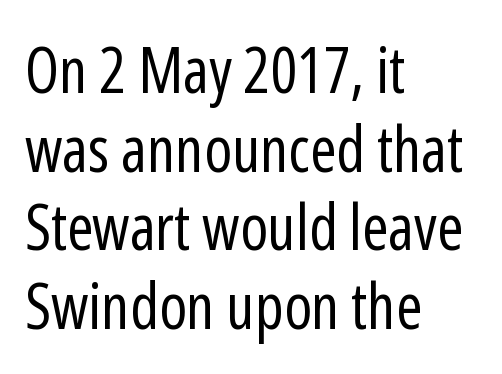
Q: Is the text bold? A: No.
Q: Is the text italic (slanted)? A: No, it is upright.
Q: Is the typeface a serif or a sans-serif typeface? A: Sans-serif.
Q: Is the text underlined? A: No.
Q: How is the paragraph aligned? A: Left-aligned.
Q: Is the spacing between letters normal or unusually wide? A: Normal.
Q: Is the spacing between lines tight, normal or loose? A: Normal.
Q: Width (condensed, normal, or wide)? A: Condensed.
Q: Stroke contrast? A: Low.
Q: x-height? A: Medium.
Q: Monospaced? A: No.
